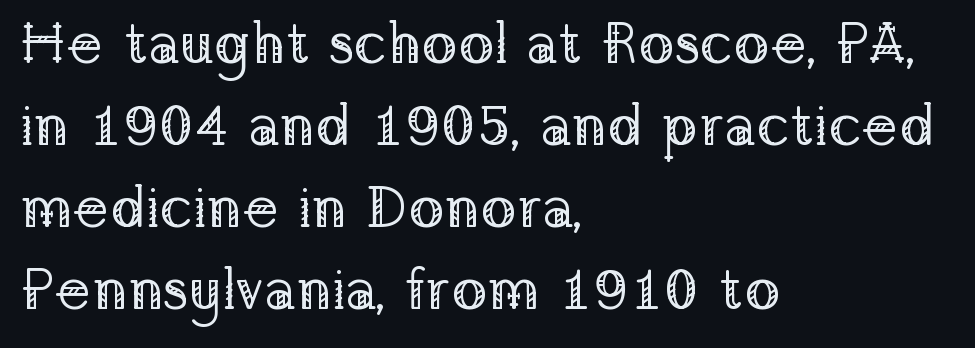
Q: Is the text bold? A: No.
Q: Is the text italic (slanted)? A: No, it is upright.
Q: Is the typeface a serif or a sans-serif typeface? A: Serif.
Q: Is the text underlined? A: No.
Q: How is the paragraph aligned? A: Left-aligned.
Q: Is the spacing between letters normal or unusually wide? A: Normal.
Q: Is the spacing between lines tight, normal or loose? A: Normal.
Q: Width (condensed, normal, or wide)? A: Normal.
Q: Stroke contrast? A: Low.
Q: x-height? A: Medium.
Q: Monospaced? A: No.
